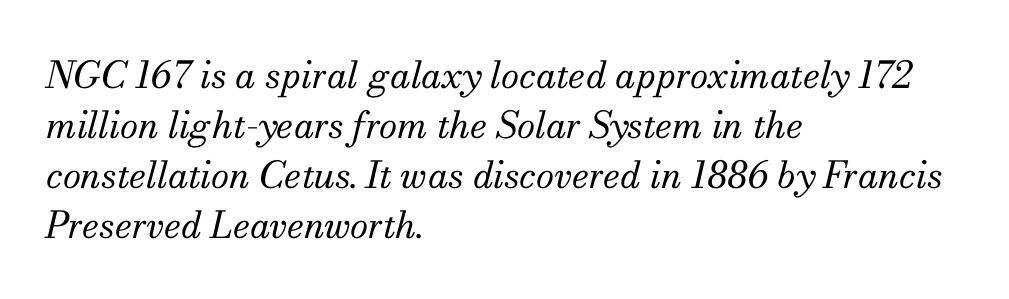
The paragraph shown leans on its left margin. A serif font was chosen for this passage. Here the designer chose a conventional face with non-uniform glyph widths. Vertically, the passage feels balanced, rows spaced as you'd expect. Bare-footed words on every line. In terms of posture, this sample is oblique.
